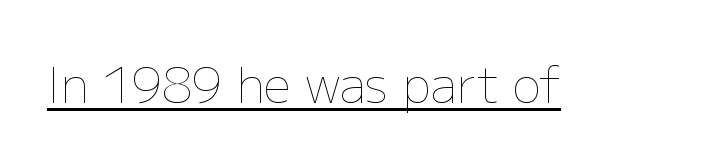
No chunkiness to these letters — they're not bold. Spacing between characters is what you'd get straight out of the box. The specimen includes a rule beneath the text block's lines. Spacing verdict: proportional, widths tailored to each character.
